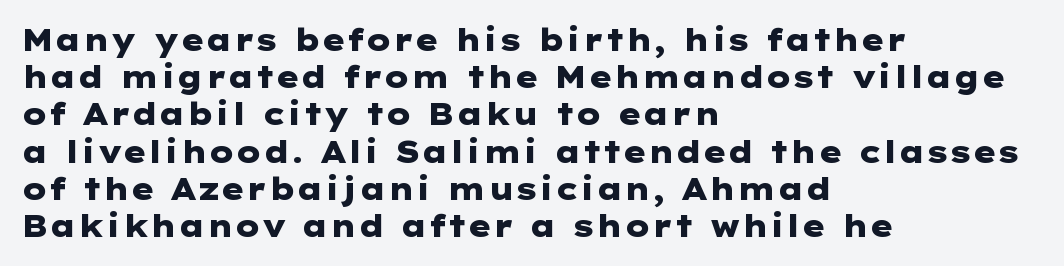
{"serif": "no", "italic": "no", "bold": "yes", "weight": "heavy", "width": "wide", "stroke_contrast": "low", "x_height": "medium", "underline": "no", "align": "left", "line_spacing_ratio": 1.24, "letter_spacing": "normal", "letter_spacing_em": 0.0, "glyph_px": 30}
